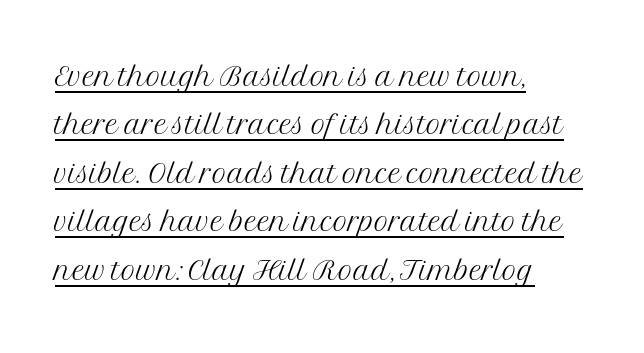
The image shows 40 px light serif type; set left-aligned, line spacing 1.21x, normal letter spacing, underlined; medium stroke contrast and a medium x-height.
